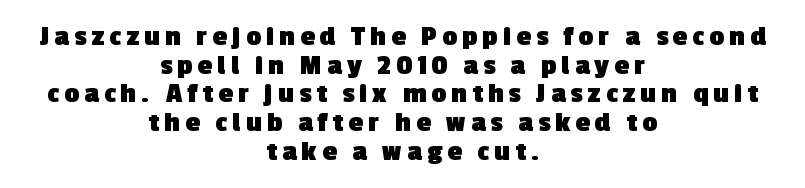
Q: Is the text bold? A: Yes.
Q: Is the typeface a serif or a sans-serif typeface? A: Sans-serif.
Q: Is the text underlined? A: No.
Q: How is the paragraph aligned? A: Centered.
Q: Is the spacing between lines tight, normal or loose? A: Tight.
Q: Width (condensed, normal, or wide)? A: Normal.
Q: x-height? A: Medium.
Q: Monospaced? A: No.
